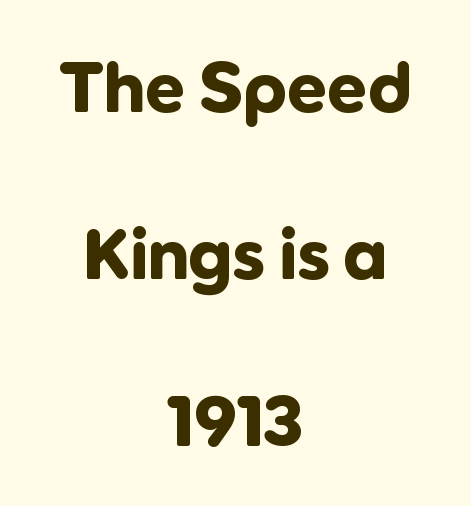
You can tell from the bare stems that sans-serif type was used. The passage shown is not underscored anywhere. This sample uses plain, unmodified letter spacing. If you drew a line through each stem, it would be perfectly vertical. Each letter keeps its own natural width here, so spacing adapts to shape.
